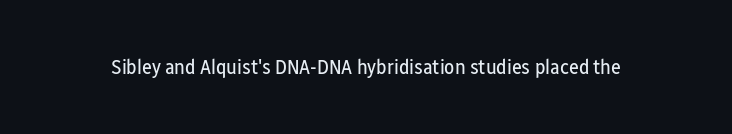
Q: Is the text bold? A: No.
Q: Is the text italic (slanted)? A: No, it is upright.
Q: Is the text underlined? A: No.
Q: Is the spacing between letters normal or unusually wide? A: Normal.
